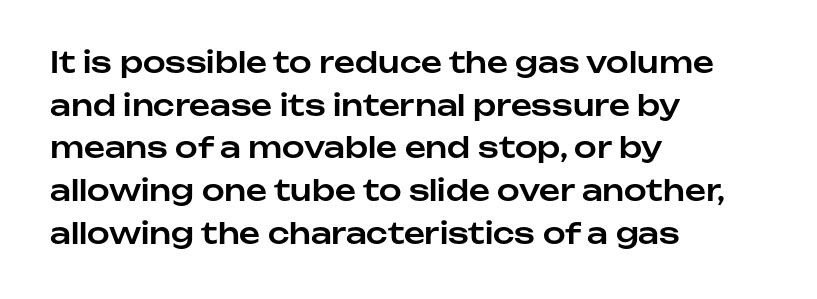
{"serif": "no", "italic": "no", "width": "normal", "stroke_contrast": "low", "x_height": "medium", "monospaced": "no", "underline": "no", "align": "left", "line_spacing": "normal", "line_spacing_ratio": 1.47, "letter_spacing": "normal", "letter_spacing_em": 0.0, "glyph_px": 29}
